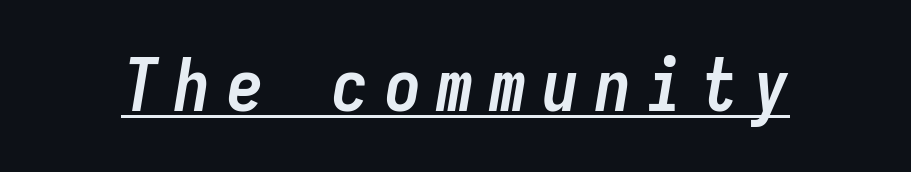
There is plenty of visible air inserted between adjacent glyphs. Would a proofreader flag this as italicized? Yes. Think of a typewriter: that constant character pitch is what you see here. I'd describe the lettering as bold — thick and assertive. The words here are underlined.
